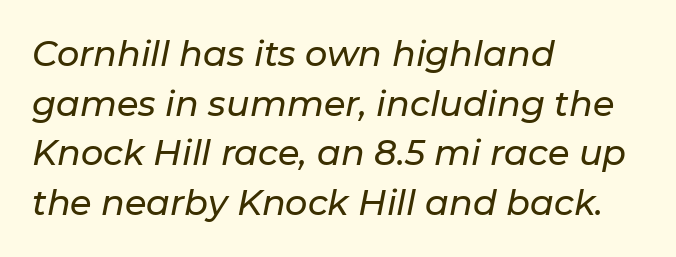
{"italic": "yes", "lean": "right", "slant_degrees": 11, "width": "normal", "stroke_contrast": "low", "x_height": "medium", "monospaced": "no", "underline": "no", "align": "left", "line_spacing": "normal", "line_spacing_ratio": 1.42, "letter_spacing": "normal", "letter_spacing_em": 0.0, "glyph_px": 35}
